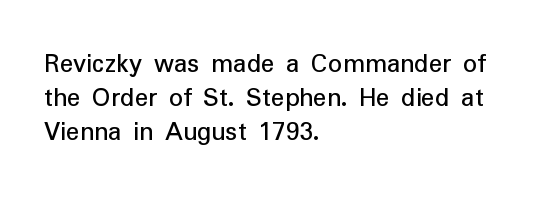
The image shows 28 px regular-weight sans-serif type, upright; set left-aligned, line spacing 1.21x, normal letter spacing, not underlined; low stroke contrast and a medium x-height.
